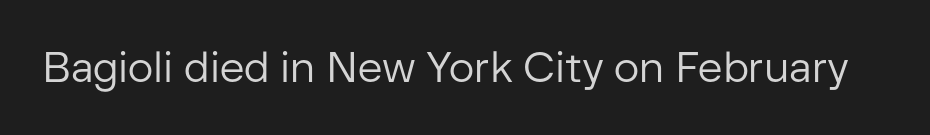
{"serif": "no", "italic": "no", "bold": "no", "weight": "regular", "width": "normal", "stroke_contrast": "low", "x_height": "medium", "monospaced": "no", "underline": "no", "letter_spacing": "normal", "letter_spacing_em": 0.0, "glyph_px": 42}
